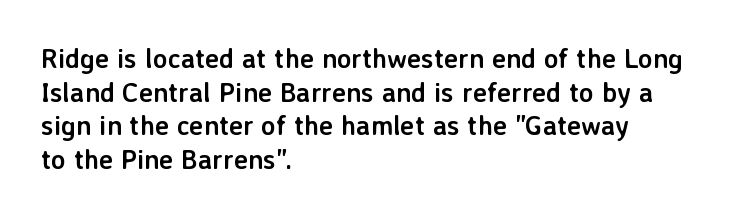
Its strokes are broad and dark, the hallmark of bold type. It's the straight-up-and-down kind of type. Regular leading. Caption: standard tracking, unaltered.
